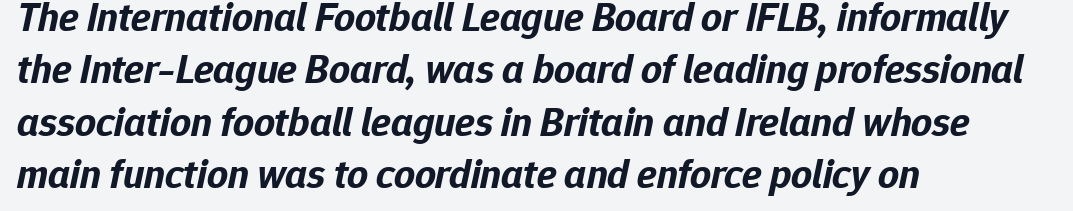
The image shows 41 px bold type, italic (leaning right); set left-aligned, normal line spacing (1.28x), normal letter spacing, not underlined; low stroke contrast and a medium x-height.
